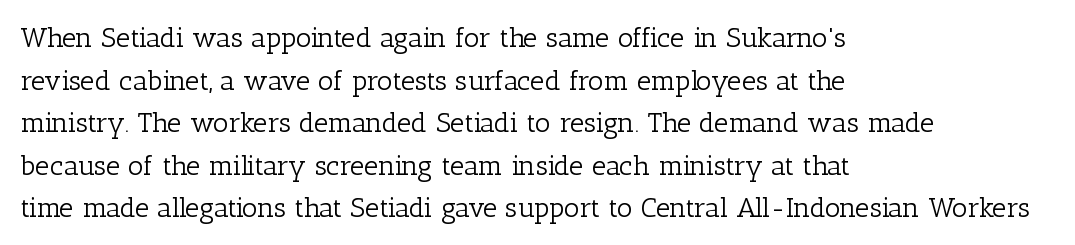
Q: Is the text bold? A: No.
Q: Is the text italic (slanted)? A: No, it is upright.
Q: Is the typeface a serif or a sans-serif typeface? A: Serif.
Q: Is the text underlined? A: No.
Q: How is the paragraph aligned? A: Left-aligned.
Q: Is the spacing between letters normal or unusually wide? A: Normal.
Q: Is the spacing between lines tight, normal or loose? A: Normal.
Q: Width (condensed, normal, or wide)? A: Normal.
Q: Stroke contrast? A: Low.
Q: x-height? A: Medium.
Q: Monospaced? A: No.
